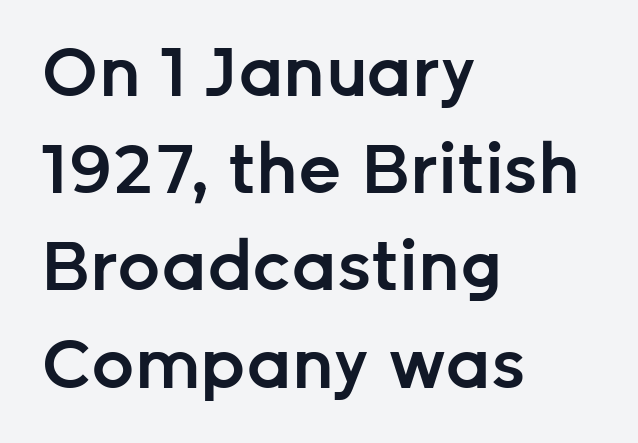
The image shows 68 px semibold sans-serif type, upright; set left-aligned, normal line spacing (1.43x), normal letter spacing, not underlined; low stroke contrast and a medium x-height.
